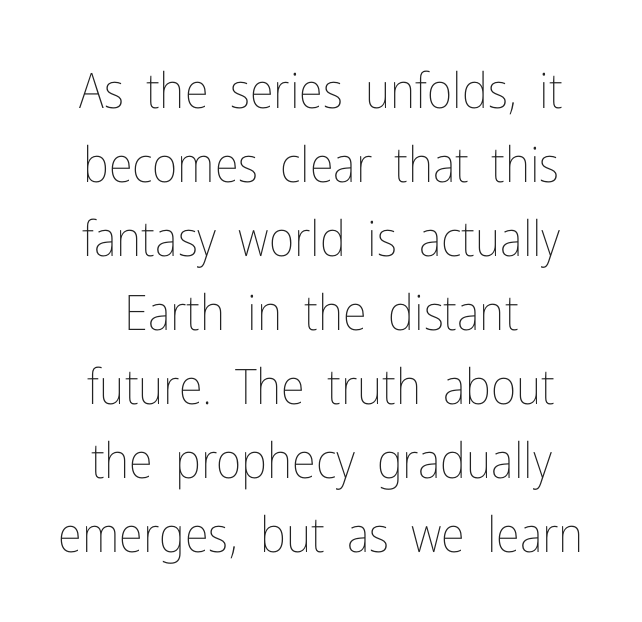
{"italic": "no", "bold": "no", "weight": "thin", "width": "condensed", "stroke_contrast": "low", "x_height": "medium", "monospaced": "no", "underline": "no", "line_spacing": "normal", "line_spacing_ratio": 1.51, "letter_spacing": "normal", "letter_spacing_em": 0.0, "glyph_px": 49}
